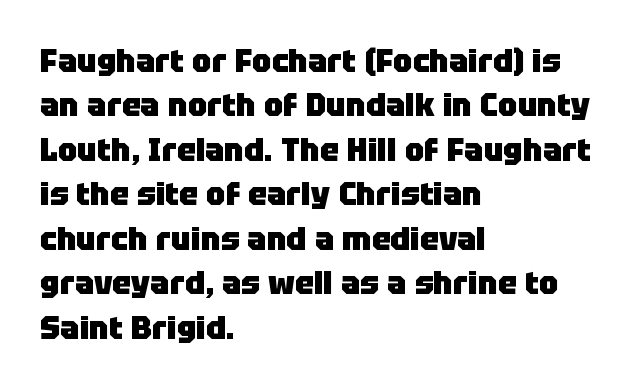
Q: Is the text bold? A: Yes.
Q: Is the text italic (slanted)? A: No, it is upright.
Q: Is the typeface a serif or a sans-serif typeface? A: Sans-serif.
Q: Is the text underlined? A: No.
Q: How is the paragraph aligned? A: Left-aligned.
Q: Is the spacing between letters normal or unusually wide? A: Normal.
Q: Is the spacing between lines tight, normal or loose? A: Normal.
Q: Width (condensed, normal, or wide)? A: Normal.
Q: Stroke contrast? A: Low.
Q: x-height? A: Large.
Q: Monospaced? A: No.
